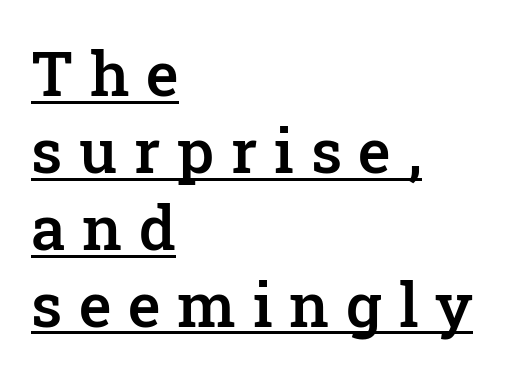
The image shows 62 px semibold serif type, upright; set left-aligned, line spacing 1.24x, unusually wide letter spacing (+0.27 em), underlined; low stroke contrast and a medium x-height.
